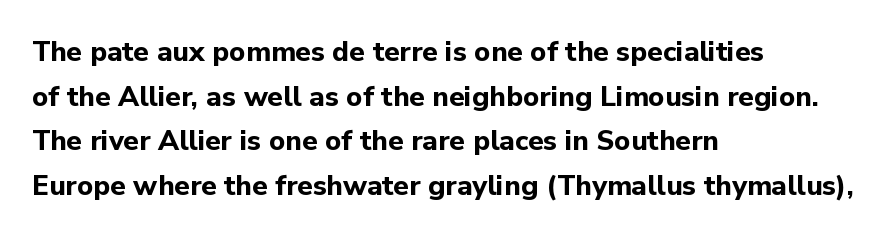
Here the glyphs are tracked normally, forming tight word shapes. On the weight axis this lands at bold, roughly 700. The type sits square on the baseline with zero lean. This rendering employs a face without finishing strokes, i.e., a sans-serif. Note the varied advance widths — an 'i' is clearly narrower than an 'm'. Baseline-to-baseline distance is the conventional proportion of letter height.
